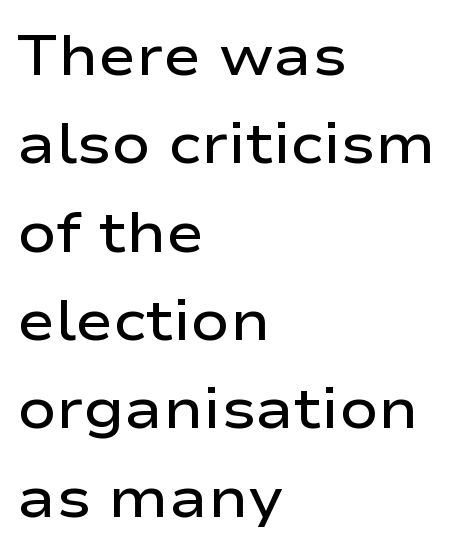
Does the lettering tilt? It doesn't — this is upright. This rendering uses left alignment, leaving the right contour irregular. Varying glyph widths throughout — classic text-font behaviour. Unmarked baselines from the first word to the last.
